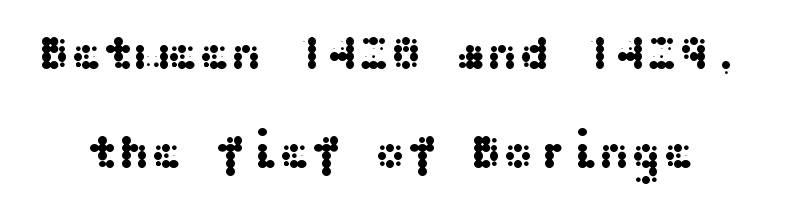
Q: Is the text italic (slanted)? A: No, it is upright.
Q: Is the typeface a serif or a sans-serif typeface? A: Sans-serif.
Q: Is the text underlined? A: No.
Q: Is the spacing between letters normal or unusually wide? A: Normal.
Q: Is the spacing between lines tight, normal or loose? A: Loose.
Q: Width (condensed, normal, or wide)? A: Wide.
Q: Stroke contrast? A: Medium.
Q: x-height? A: Medium.
